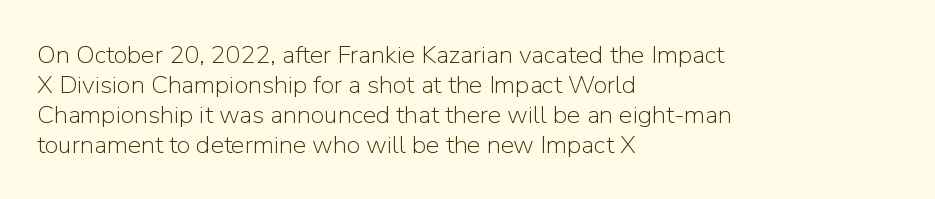
Q: Is the text bold? A: No.
Q: Is the text italic (slanted)? A: No, it is upright.
Q: Is the text underlined? A: No.
Q: How is the paragraph aligned? A: Left-aligned.
Q: Is the spacing between letters normal or unusually wide? A: Normal.
